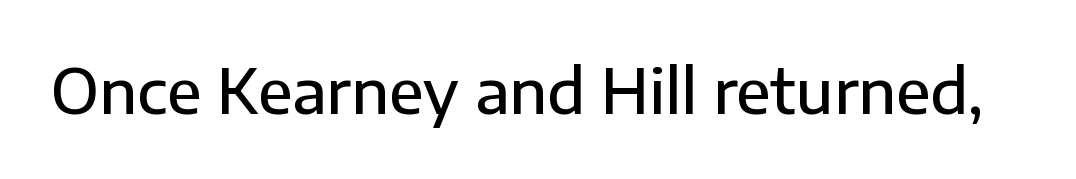
Q: Is the text bold? A: Semi-bold.
Q: Is the text italic (slanted)? A: No, it is upright.
Q: Is the typeface a serif or a sans-serif typeface? A: Sans-serif.
Q: Is the text underlined? A: No.
Q: Is the spacing between letters normal or unusually wide? A: Normal.
Q: Width (condensed, normal, or wide)? A: Normal.
Q: Stroke contrast? A: Low.
Q: x-height? A: Medium.
Q: Monospaced? A: No.
